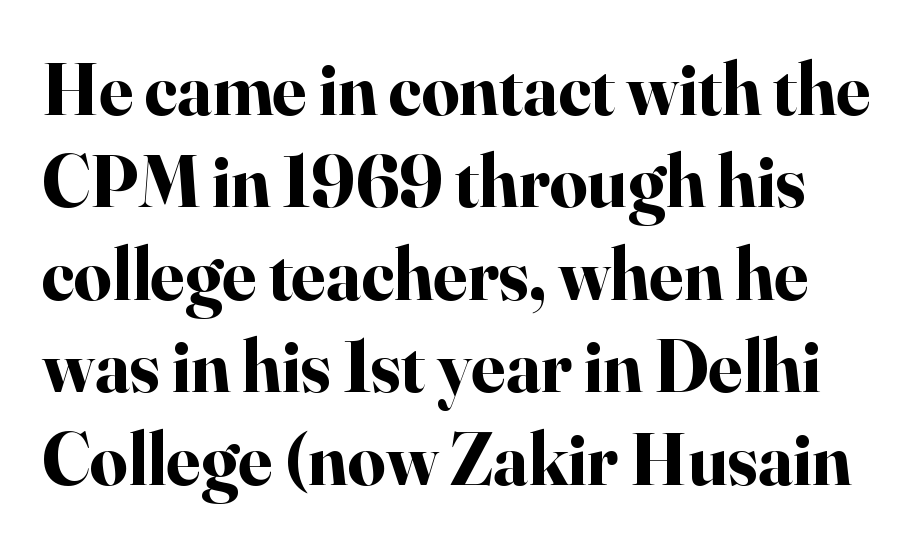
{"serif": "yes", "italic": "no", "bold": "yes", "weight": "bold", "width": "normal", "stroke_contrast": "high", "x_height": "small", "monospaced": "no", "underline": "no", "line_spacing": "normal", "line_spacing_ratio": 1.25, "letter_spacing": "normal", "letter_spacing_em": 0.0, "glyph_px": 74}
